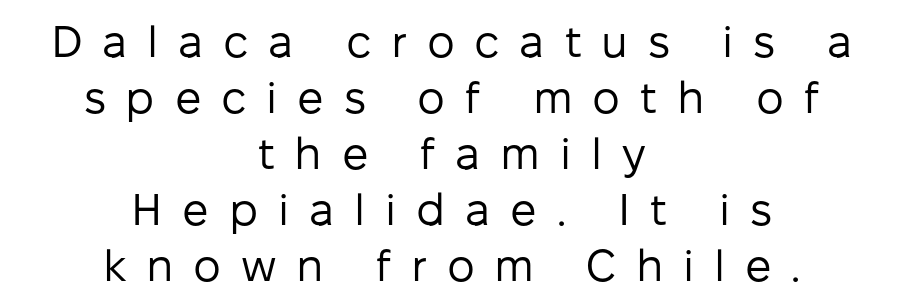
The image shows 44 px regular-weight sans-serif type, upright; set centered, normal line spacing (1.27x), unusually wide letter spacing (+0.45 em), not underlined; low stroke contrast and a medium x-height.
